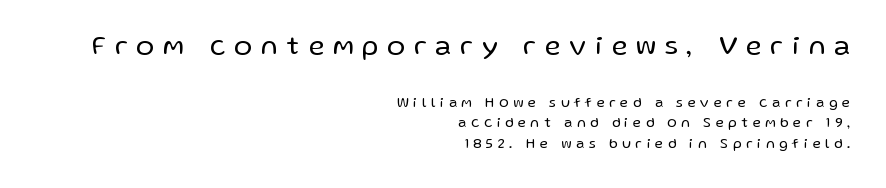
This sample uses expanded letter spacing, leaving extra air between glyphs. Beneath every word, the page is bare. Quick note: not italic, upright. The block of text has a typical density, with ordinary space between rows. Stroke mass is kept to a normal reading level or below.
